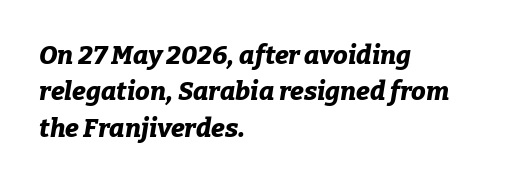
{"italic": "yes", "lean": "right", "slant_degrees": 9, "bold": "yes", "underline": "no", "align": "left", "line_spacing": "normal", "line_spacing_ratio": 1.4, "letter_spacing": "normal", "letter_spacing_em": 0.0, "glyph_px": 26}
